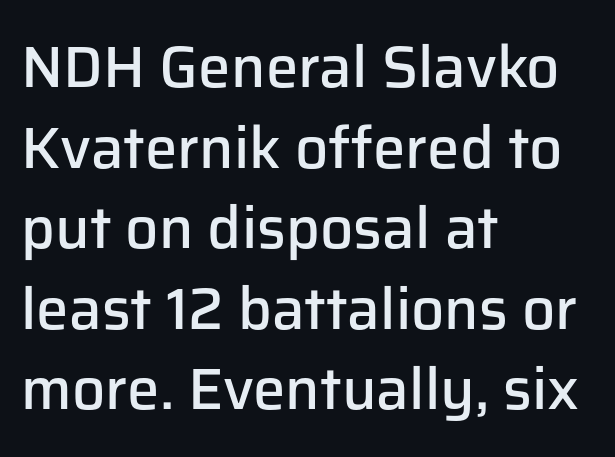
Plain, unruled lines of type. The passage is arranged the way most books set body copy — flush left. A semibold gives these letters moderate extra thickness, short of bold. The typeface chosen for these lines omits serifs. Every stem runs plumb, perpendicular to the baseline.
